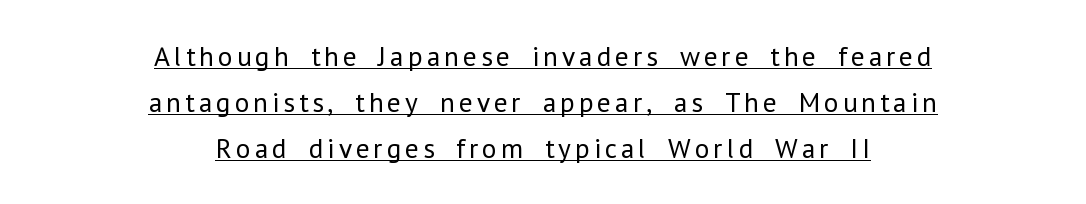
The image shows 28 px regular-weight sans-serif type, upright; set centered, normal line spacing (1.65x), underlined; low stroke contrast and a medium x-height.
